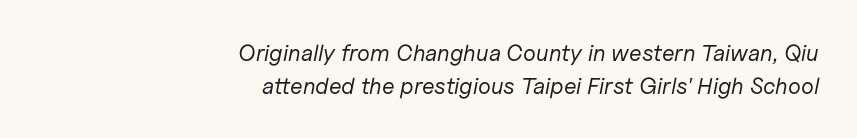
Reading down the block, your eye finds every line finishing at a fixed right position. On a weight scale, this lands at 450 or below. This sample uses plain, unmodified letter spacing. How would I describe the line gaps? Plain and ordinary. Clear beneath every line of the passage. An italicized treatment has been applied to the whole sample.
